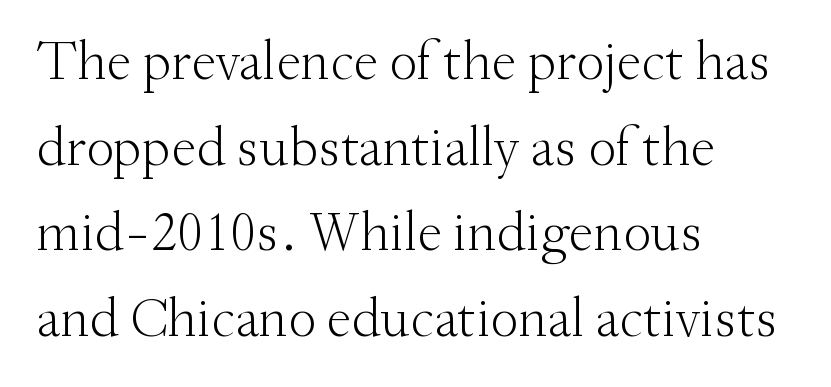
Italic: no, the glyphs are upright roman. Note the varied advance widths — an 'i' is clearly narrower than an 'm'. The foot of each line stays bare and open. Old-style or modern, the face here clearly has serifs.
